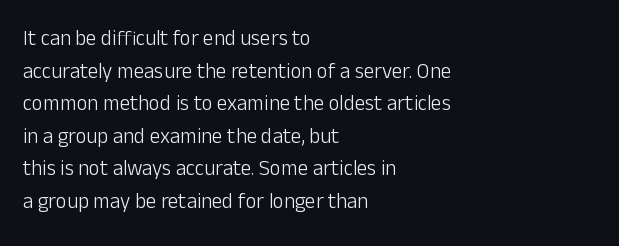
{"italic": "no", "bold": "no", "underline": "no", "align": "left", "line_spacing": "normal", "line_spacing_ratio": 1.55, "letter_spacing": "normal", "letter_spacing_em": 0.0, "glyph_px": 21}
